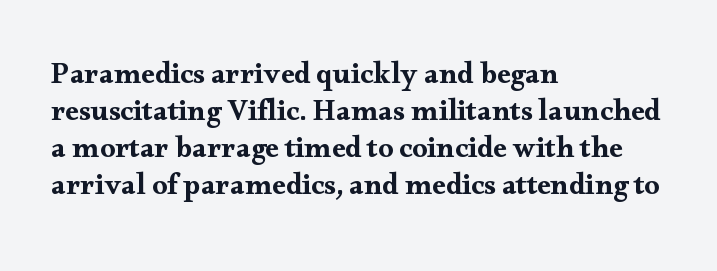
{"serif": "yes", "italic": "no", "width": "wide", "stroke_contrast": "medium", "x_height": "small", "monospaced": "no", "underline": "no", "align": "left", "line_spacing_ratio": 1.23, "letter_spacing": "normal", "letter_spacing_em": 0.0, "glyph_px": 30}
